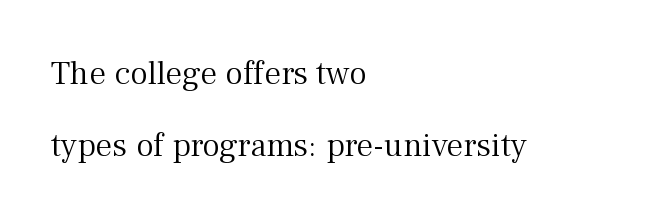
The image shows 34 px light serif type, upright; set left-aligned, loose line spacing (2.12x), normal letter spacing, not underlined; medium stroke contrast and a medium x-height.
